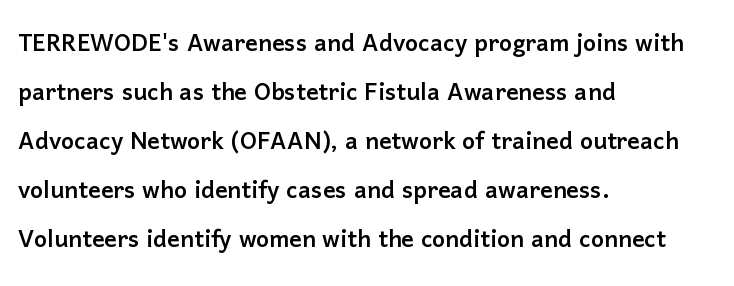
The image shows 31 px sans-serif type, upright; set left-aligned, normal line spacing (1.58x), normal letter spacing, not underlined; low stroke contrast and a medium x-height.
